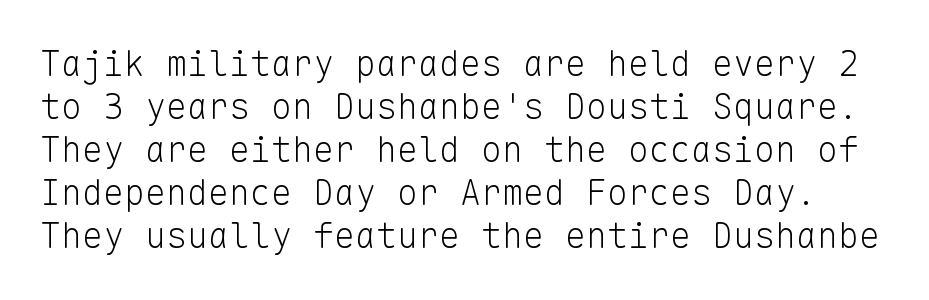
{"serif": "no", "italic": "no", "bold": "no", "weight": "light", "width": "normal", "stroke_contrast": "low", "x_height": "medium", "monospaced": "yes", "underline": "no", "line_spacing_ratio": 1.23, "letter_spacing": "normal", "letter_spacing_em": 0.0, "glyph_px": 35}
